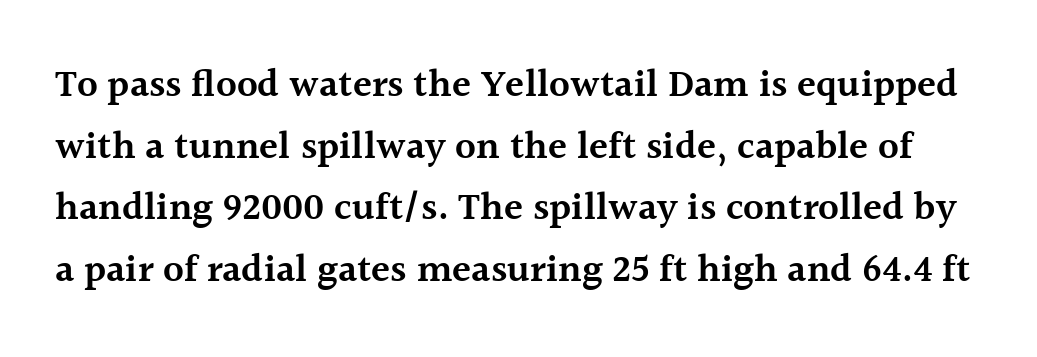
These lines were composed using upright roman letters. Type style note: has serifs. Quick note: underline off. Standard letterfit; no display-style spreading of the glyphs. Bold? Not quite — semibold, heavier than regular but stopping short.
